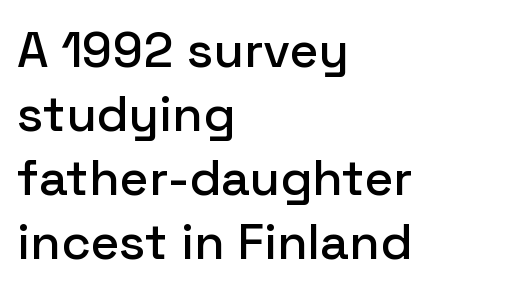
{"serif": "no", "italic": "no", "width": "normal", "stroke_contrast": "low", "x_height": "medium", "monospaced": "no", "underline": "no", "align": "left", "line_spacing": "normal", "line_spacing_ratio": 1.28, "letter_spacing": "normal", "letter_spacing_em": 0.0, "glyph_px": 50}
